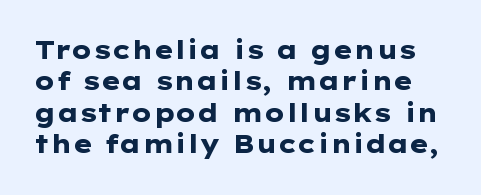
The image shows 25 px bold type, upright; set normal line spacing (1.26x), normal letter spacing, not underlined.
